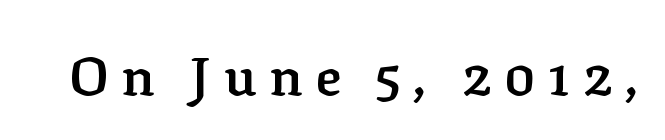
{"serif": "yes", "italic": "no", "bold": "semi", "weight": "semibold", "width": "normal", "stroke_contrast": "low", "x_height": "medium", "monospaced": "no", "underline": "no", "letter_spacing": "wide", "letter_spacing_em": 0.23, "glyph_px": 54}
